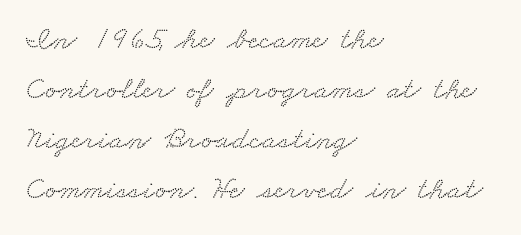
The image shows 32 px wide serif type; set left-aligned, normal line spacing (1.56x), normal letter spacing, not underlined; low stroke contrast and a small x-height.
